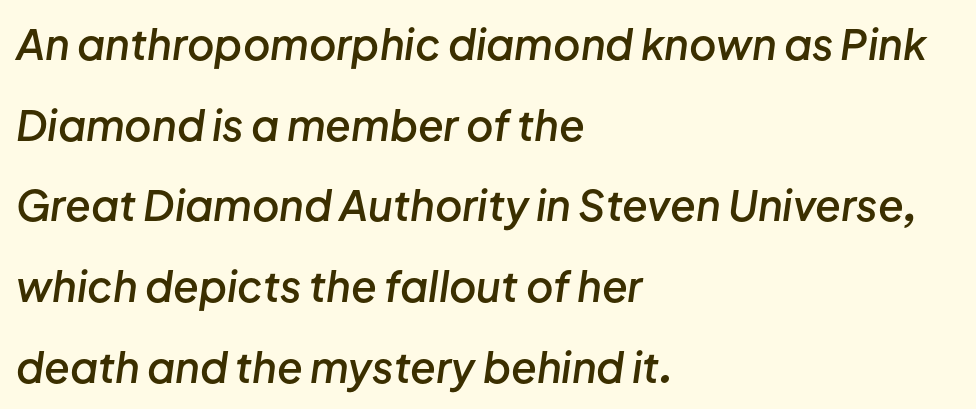
In CSS terms this would be text-align: left. Proportional: the letters do not fall into vertical columns. Compared with an ordinary text face, these strokes are moderately heavier — a semibold. There's an unmistakable incline to the writing here. The specimen omits any rule beneath the text block's lines.
